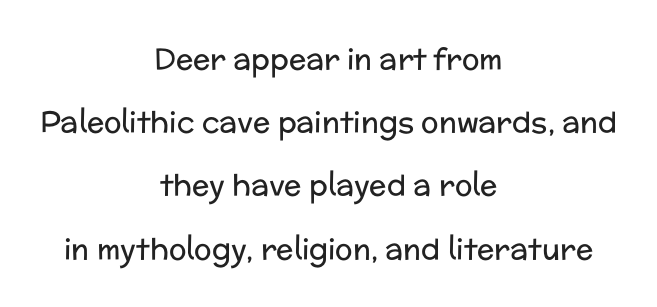
{"serif": "no", "italic": "no", "bold": "no", "weight": "regular", "width": "normal", "stroke_contrast": "low", "x_height": "medium", "monospaced": "no", "underline": "no", "align": "center", "line_spacing": "loose", "line_spacing_ratio": 2.18, "letter_spacing": "normal", "letter_spacing_em": 0.0, "glyph_px": 29}
